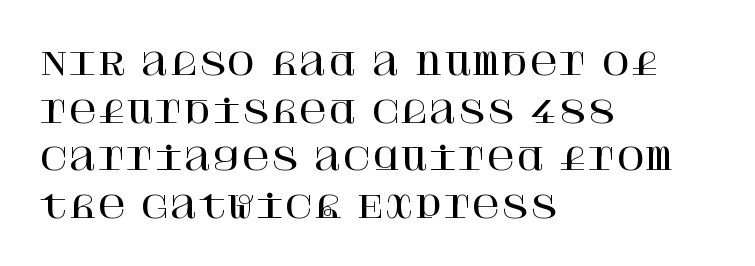
Q: Is the text italic (slanted)? A: No, it is upright.
Q: Is the typeface a serif or a sans-serif typeface? A: Serif.
Q: Is the text underlined? A: No.
Q: How is the paragraph aligned? A: Left-aligned.
Q: Is the spacing between letters normal or unusually wide? A: Normal.
Q: Is the spacing between lines tight, normal or loose? A: Normal.
Q: Width (condensed, normal, or wide)? A: Normal.
Q: Stroke contrast? A: High.
Q: x-height? A: Large.
